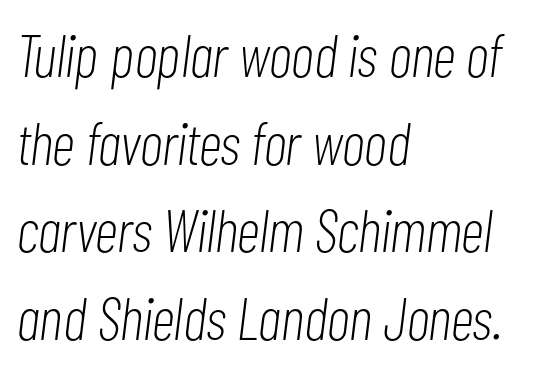
The image shows 60 px light, condensed type, italic (leaning right); set left-aligned, normal line spacing (1.46x), normal letter spacing, not underlined; low stroke contrast and a medium x-height.
